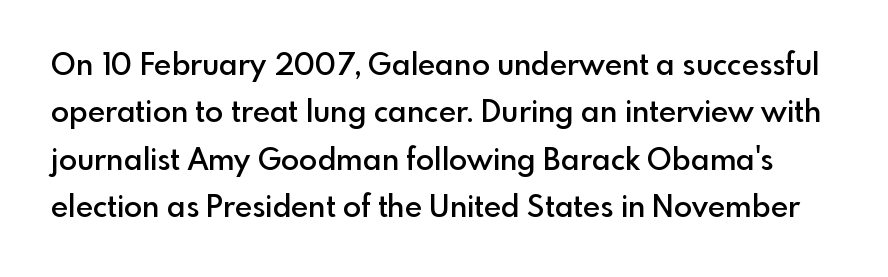
Q: Is the text bold? A: Semi-bold.
Q: Is the text italic (slanted)? A: No, it is upright.
Q: Is the typeface a serif or a sans-serif typeface? A: Sans-serif.
Q: Is the text underlined? A: No.
Q: Is the spacing between letters normal or unusually wide? A: Normal.
Q: Is the spacing between lines tight, normal or loose? A: Normal.
Q: Width (condensed, normal, or wide)? A: Normal.
Q: x-height? A: Small.
Q: Monospaced? A: No.
